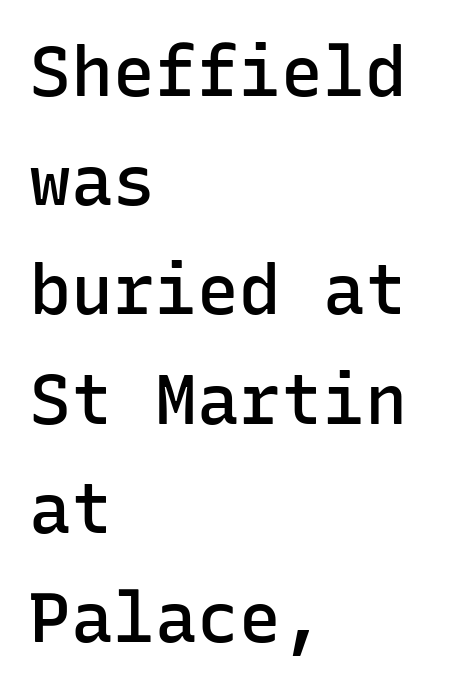
{"serif": "no", "italic": "no", "bold": "semi", "weight": "semibold", "width": "normal", "stroke_contrast": "low", "x_height": "medium", "monospaced": "yes", "underline": "no", "align": "left", "line_spacing": "normal", "line_spacing_ratio": 1.56, "letter_spacing": "normal", "letter_spacing_em": 0.0, "glyph_px": 70}
